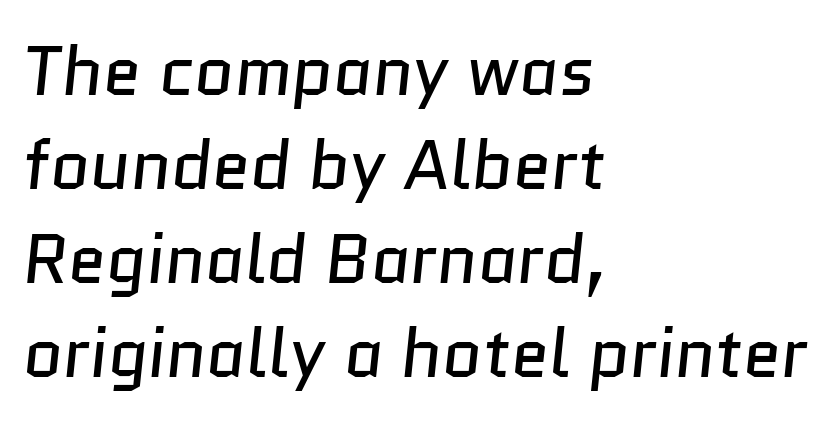
The image shows 69 px regular-weight sans-serif type; set left-aligned, normal line spacing (1.36x), normal letter spacing, not underlined; low stroke contrast and a medium x-height.
